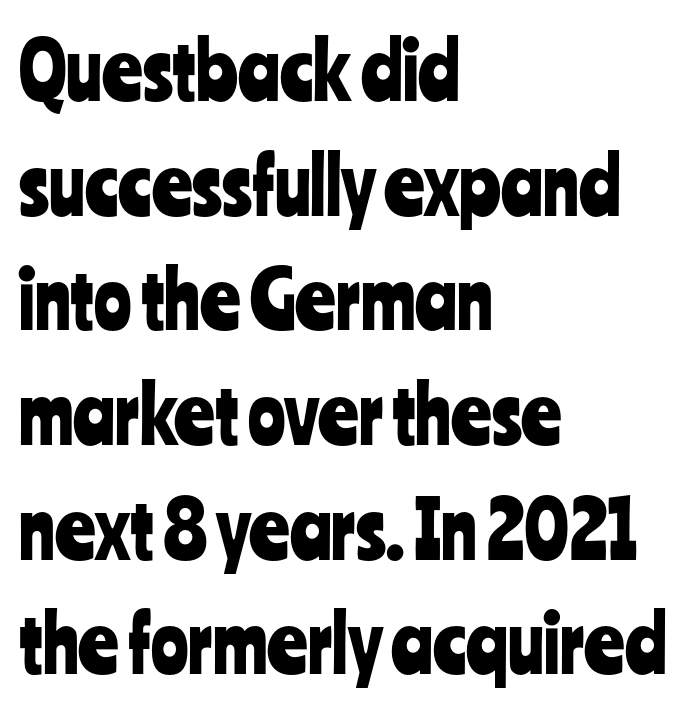
{"serif": "no", "italic": "no", "width": "condensed", "stroke_contrast": "low", "x_height": "medium", "monospaced": "no", "underline": "no", "align": "left", "line_spacing": "normal", "line_spacing_ratio": 1.47, "letter_spacing": "normal", "letter_spacing_em": 0.0, "glyph_px": 78}
